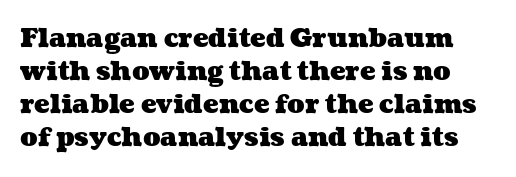
Q: Is the text bold? A: Yes.
Q: Is the text underlined? A: No.
Q: Is the spacing between letters normal or unusually wide? A: Normal.
Q: Is the spacing between lines tight, normal or loose? A: Normal.
